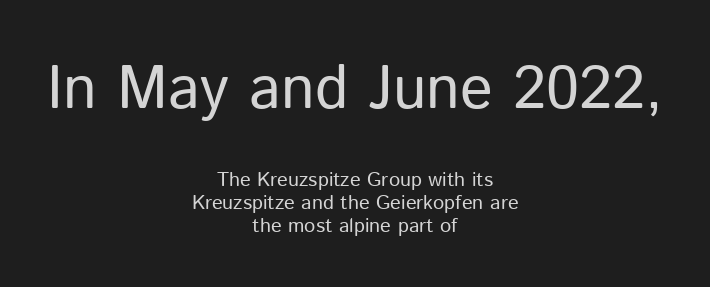
{"serif": "no", "italic": "no", "bold": "no", "weight": "regular", "width": "normal", "stroke_contrast": "low", "x_height": "medium", "monospaced": "no", "underline": "no", "align": "center", "line_spacing": "tight", "line_spacing_ratio": 1.15, "letter_spacing": "normal", "letter_spacing_em": 0.0, "larger_block": "first", "size_ratio": 3.05, "glyph_px": 61}
